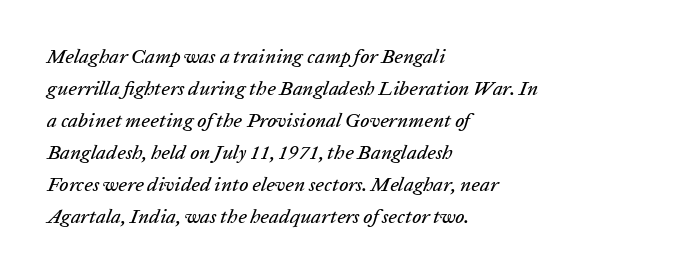
Q: Is the text italic (slanted)? A: Yes, it leans right by about 20 degrees.
Q: Is the text underlined? A: No.
Q: How is the paragraph aligned? A: Left-aligned.
Q: Is the spacing between letters normal or unusually wide? A: Normal.
Q: Is the spacing between lines tight, normal or loose? A: Normal.
